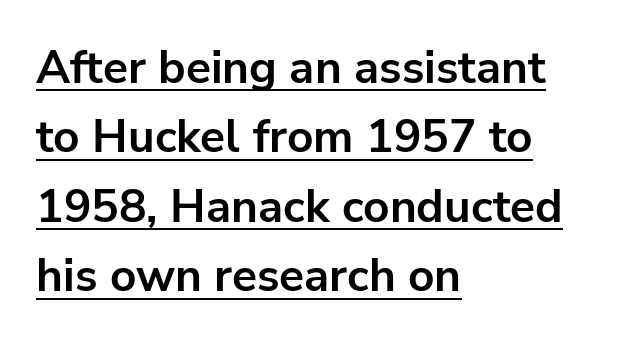
{"serif": "no", "italic": "no", "bold": "yes", "weight": "bold", "width": "normal", "stroke_contrast": "low", "x_height": "medium", "monospaced": "no", "underline": "yes", "align": "left", "line_spacing": "normal", "line_spacing_ratio": 1.51, "letter_spacing": "normal", "letter_spacing_em": 0.0, "glyph_px": 46}
